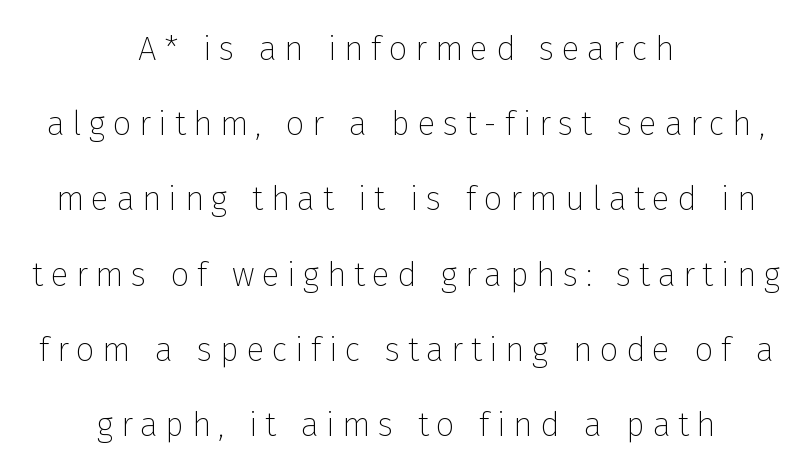
The image shows 33 px thin sans-serif type, upright; set centered, loose line spacing (2.28x), unusually wide letter spacing (+0.23 em), not underlined; low stroke contrast and a medium x-height.
